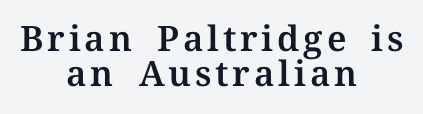
{"serif": "yes", "italic": "no", "width": "normal", "stroke_contrast": "medium", "x_height": "medium", "monospaced": "no", "underline": "no", "align": "center", "line_spacing": "tight", "line_spacing_ratio": 1.01, "glyph_px": 35}
